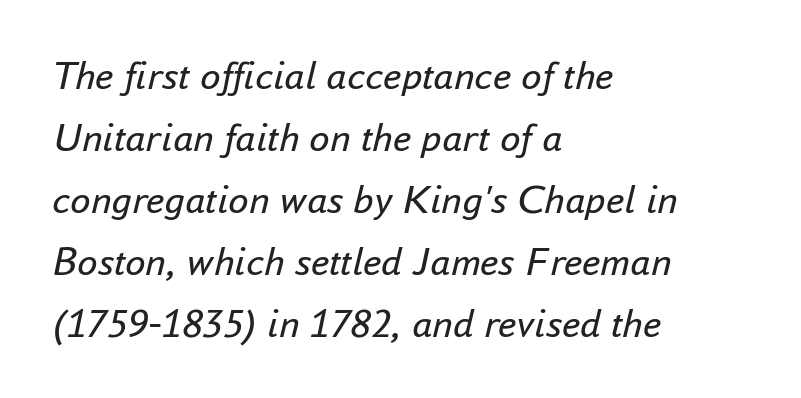
Q: Is the text bold? A: No.
Q: Is the text italic (slanted)? A: Yes, it leans right by about 16 degrees.
Q: Is the text underlined? A: No.
Q: How is the paragraph aligned? A: Left-aligned.
Q: Is the spacing between letters normal or unusually wide? A: Normal.
Q: Is the spacing between lines tight, normal or loose? A: Normal.
Q: Width (condensed, normal, or wide)? A: Normal.
Q: Stroke contrast? A: Low.
Q: x-height? A: Small.
Q: Monospaced? A: No.
